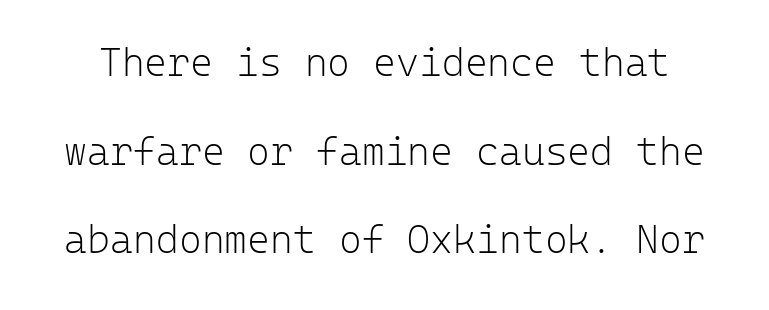
Q: Is the text bold? A: No.
Q: Is the text italic (slanted)? A: No, it is upright.
Q: Is the typeface a serif or a sans-serif typeface? A: Sans-serif.
Q: Is the text underlined? A: No.
Q: Is the spacing between letters normal or unusually wide? A: Normal.
Q: Is the spacing between lines tight, normal or loose? A: Loose.
Q: Width (condensed, normal, or wide)? A: Normal.
Q: Stroke contrast? A: Low.
Q: x-height? A: Medium.
Q: Monospaced? A: Yes.
